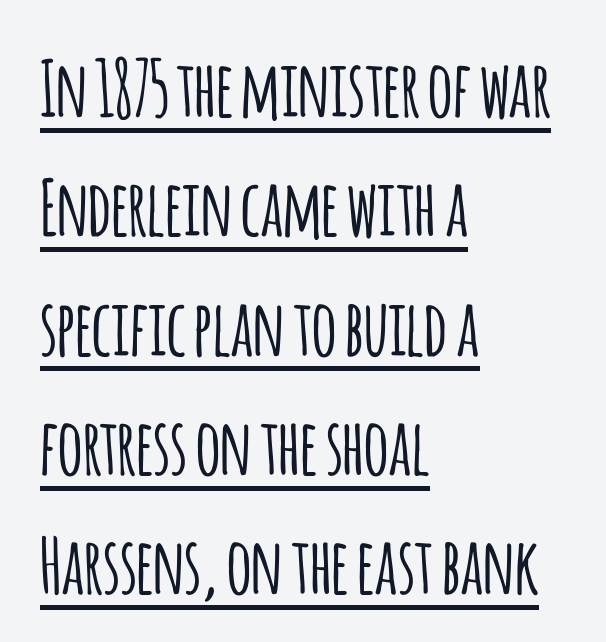
Q: Is the text italic (slanted)? A: No, it is upright.
Q: Is the typeface a serif or a sans-serif typeface? A: Sans-serif.
Q: Is the text underlined? A: Yes.
Q: How is the paragraph aligned? A: Left-aligned.
Q: Is the spacing between letters normal or unusually wide? A: Normal.
Q: Is the spacing between lines tight, normal or loose? A: Normal.
Q: Width (condensed, normal, or wide)? A: Condensed.
Q: Stroke contrast? A: Low.
Q: x-height? A: Large.
Q: Monospaced? A: No.
